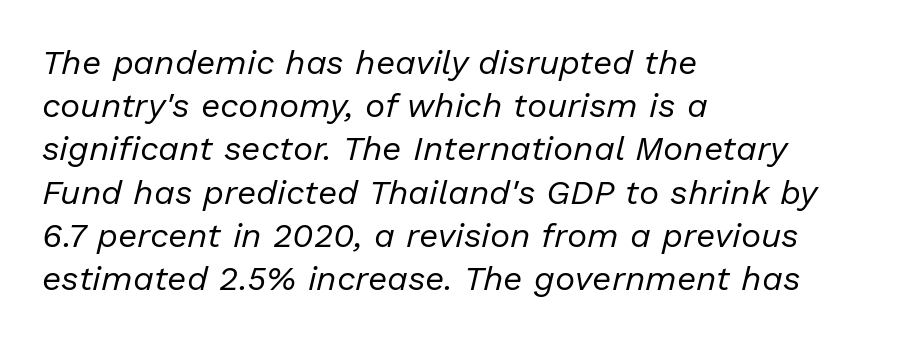
{"italic": "yes", "lean": "right", "slant_degrees": 13, "bold": "no", "weight": "regular", "width": "normal", "stroke_contrast": "low", "x_height": "medium", "monospaced": "no", "underline": "no", "align": "left", "line_spacing": "normal", "line_spacing_ratio": 1.27, "letter_spacing": "normal", "letter_spacing_em": 0.0, "glyph_px": 34}
